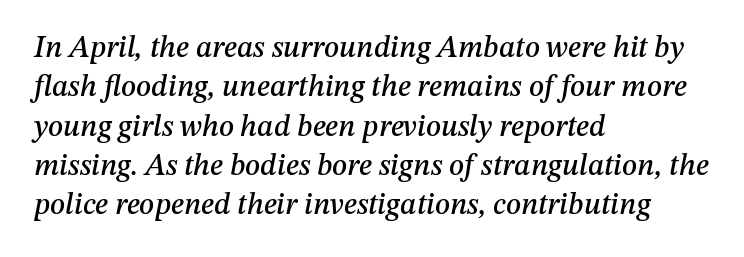
The whole block is typeset with a tilt. Words appear dense and cohesive because spacing is normal. The foot of each line stays bare and open. Vertical spacing — default. A typesetter would call this proportional, since set widths differ per character.
